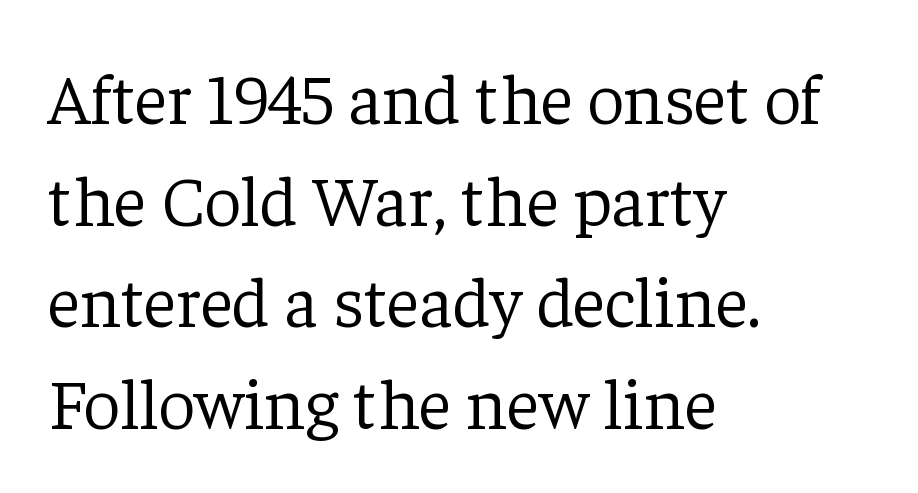
{"serif": "yes", "italic": "no", "bold": "no", "weight": "light", "width": "normal", "stroke_contrast": "low", "x_height": "medium", "monospaced": "no", "underline": "no", "align": "left", "line_spacing": "normal", "line_spacing_ratio": 1.41, "letter_spacing": "normal", "letter_spacing_em": 0.0, "glyph_px": 72}
